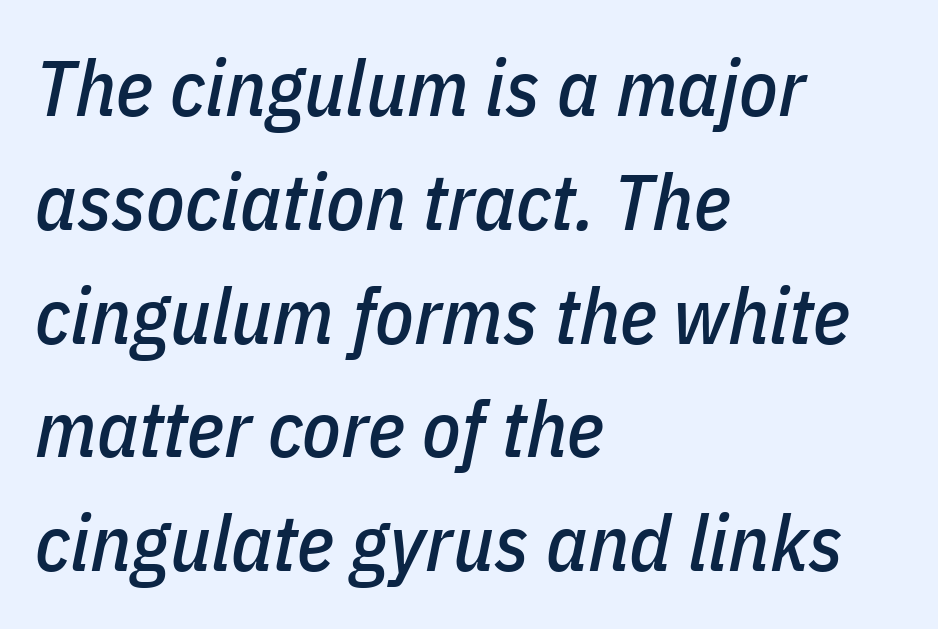
{"italic": "yes", "lean": "right", "slant_degrees": 11, "width": "condensed", "stroke_contrast": "low", "x_height": "medium", "monospaced": "no", "underline": "no", "align": "left", "line_spacing": "normal", "line_spacing_ratio": 1.44, "letter_spacing": "normal", "letter_spacing_em": 0.0, "glyph_px": 79}
